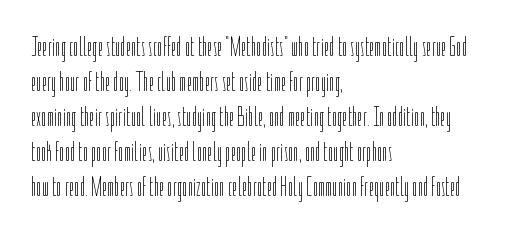
Q: Is the text bold? A: No.
Q: Is the text italic (slanted)? A: No, it is upright.
Q: Is the text underlined? A: No.
Q: How is the paragraph aligned? A: Left-aligned.
Q: Is the spacing between letters normal or unusually wide? A: Normal.
Q: Is the spacing between lines tight, normal or loose? A: Normal.
